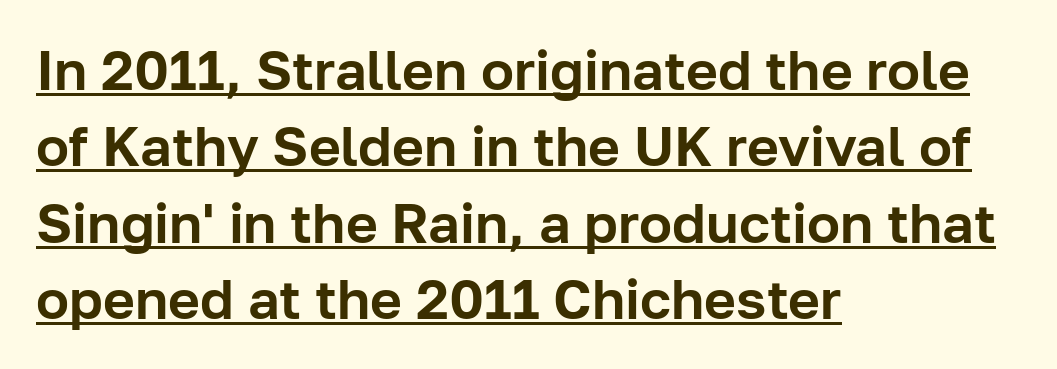
{"serif": "no", "italic": "no", "width": "normal", "stroke_contrast": "low", "x_height": "medium", "monospaced": "no", "underline": "yes", "align": "left", "line_spacing": "normal", "line_spacing_ratio": 1.39, "letter_spacing": "normal", "letter_spacing_em": 0.0, "glyph_px": 55}
